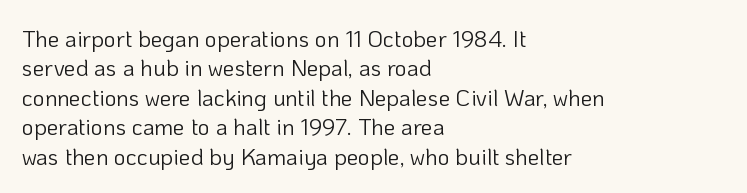
It's the straight-up-and-down kind of type. The face used here is rendered with its standard letterfit. The setting favours the left margin, as ordinary paragraphs usually do. This is not heavy type; no bold has been used. Interline gaps are of average width in this sample.
